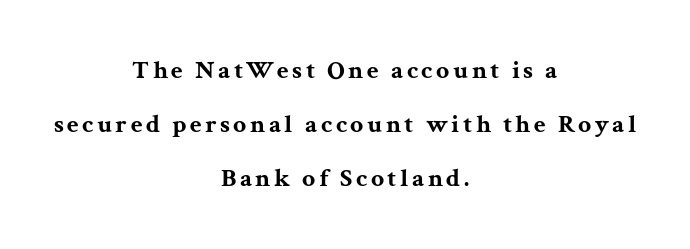
Summary of vertical rhythm: relaxed, with wide interline spacing. Horizontal alignment here is central, giving a formal, balanced look. Style check: upright. This rendering features lettering with no underline. Its strokes are broad and dark, the hallmark of bold type.
